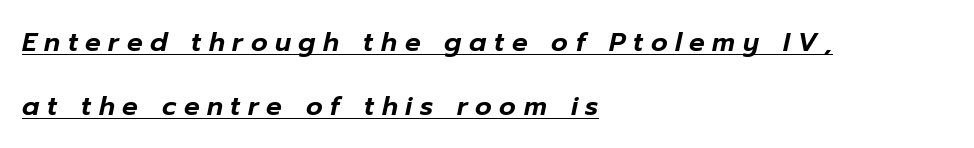
The ragged edge is on the right, which tells us the setting is flush left. Compared with typical body copy, the letter spacing here is much looser. What decoration does the sample have? An underline. If you measured baseline to baseline, you'd find a long distance.
